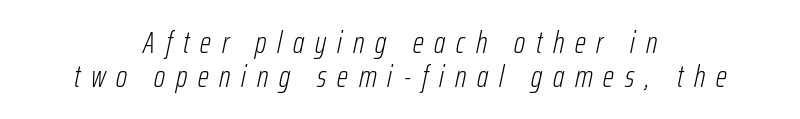
Q: Is the text bold? A: No.
Q: Is the text italic (slanted)? A: Yes, it leans right by about 12 degrees.
Q: Is the text underlined? A: No.
Q: How is the paragraph aligned? A: Centered.
Q: Is the spacing between letters normal or unusually wide? A: Unusually wide.
Q: Is the spacing between lines tight, normal or loose? A: Tight.
Q: Width (condensed, normal, or wide)? A: Condensed.
Q: Stroke contrast? A: Low.
Q: x-height? A: Medium.
Q: Monospaced? A: No.
